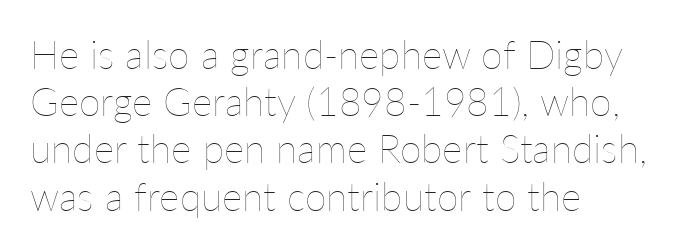
Q: Is the text bold? A: No.
Q: Is the text italic (slanted)? A: No, it is upright.
Q: Is the text underlined? A: No.
Q: How is the paragraph aligned? A: Left-aligned.
Q: Is the spacing between letters normal or unusually wide? A: Normal.
Q: Width (condensed, normal, or wide)? A: Normal.
Q: Stroke contrast? A: Low.
Q: x-height? A: Medium.
Q: Monospaced? A: No.
